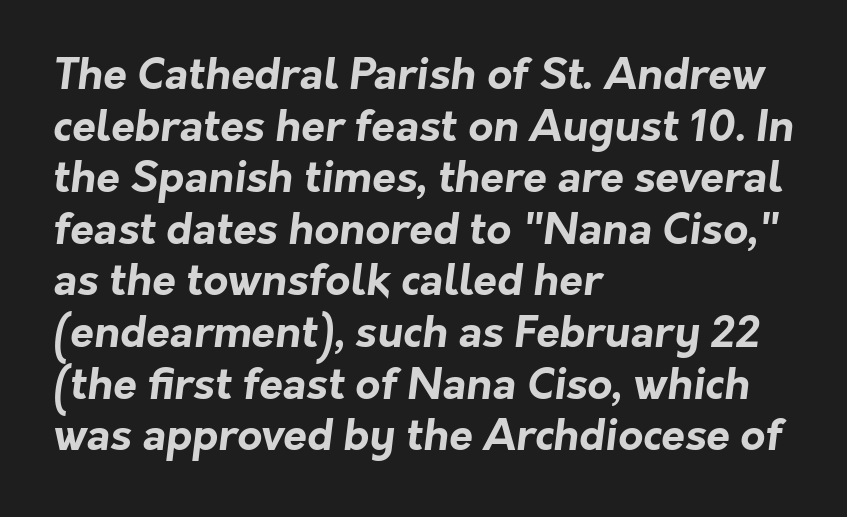
{"serif": "no", "bold": "yes", "weight": "bold", "width": "normal", "stroke_contrast": "low", "x_height": "medium", "monospaced": "no", "underline": "no", "align": "left", "line_spacing_ratio": 1.2, "letter_spacing": "normal", "letter_spacing_em": 0.0, "glyph_px": 43}
